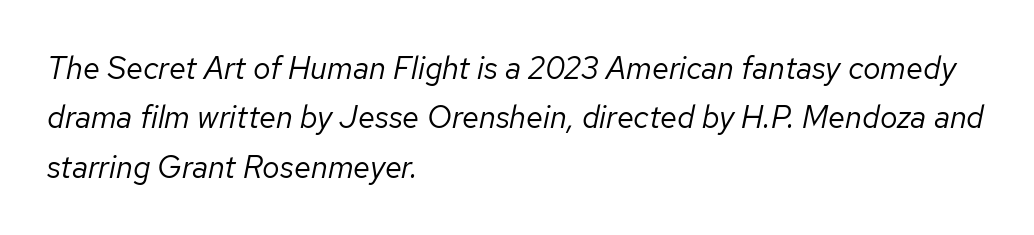
Students, observe: this is what conventionally led text looks like. The letters look calm and open, with moderate or lighter stems. You can tell it's italic because the verticals aren't actually vertical. No word sits above an underline. Spacing between characters is what you'd get straight out of the box. This rendering uses left alignment, leaving the right contour irregular.
